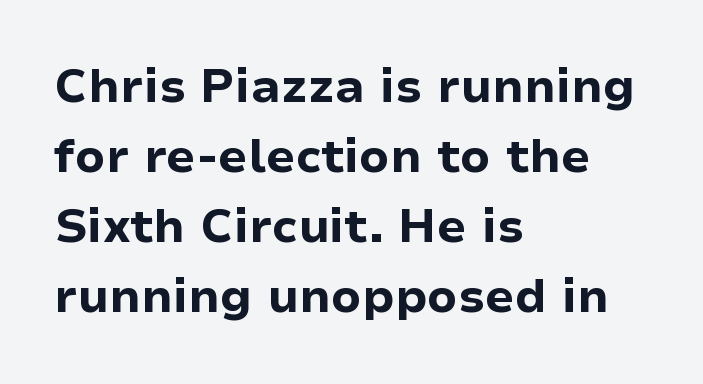
{"serif": "no", "italic": "no", "bold": "yes", "weight": "bold", "width": "normal", "stroke_contrast": "low", "x_height": "medium", "monospaced": "no", "underline": "no", "align": "left", "line_spacing": "normal", "line_spacing_ratio": 1.49, "letter_spacing": "normal", "letter_spacing_em": 0.0, "glyph_px": 47}
